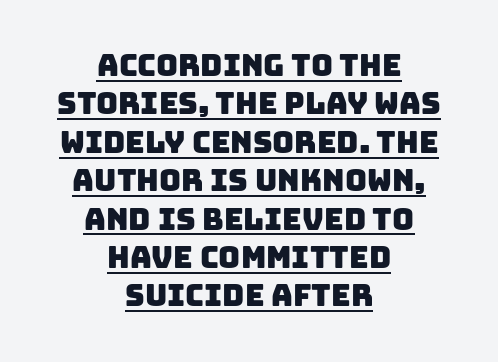
Q: Is the typeface a serif or a sans-serif typeface? A: Sans-serif.
Q: Is the text underlined? A: Yes.
Q: How is the paragraph aligned? A: Centered.
Q: Is the spacing between letters normal or unusually wide? A: Normal.
Q: Is the spacing between lines tight, normal or loose? A: Normal.
Q: Width (condensed, normal, or wide)? A: Normal.
Q: Stroke contrast? A: Low.
Q: x-height? A: Large.
Q: Monospaced? A: No.
